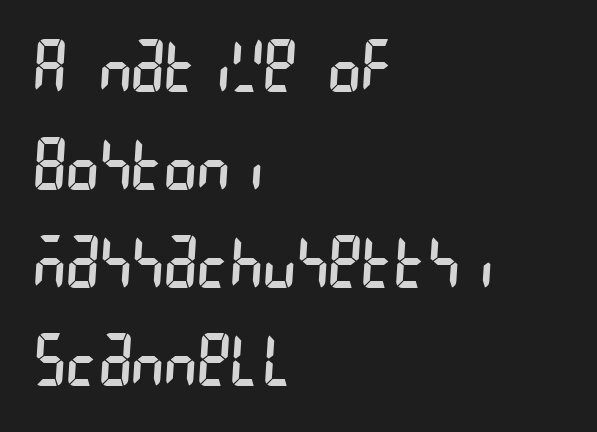
{"serif": "no", "bold": "no", "weight": "regular", "width": "condensed", "stroke_contrast": "low", "x_height": "large", "underline": "no", "align": "left", "line_spacing": "normal", "line_spacing_ratio": 1.4, "letter_spacing": "normal", "letter_spacing_em": 0.0, "glyph_px": 70}
